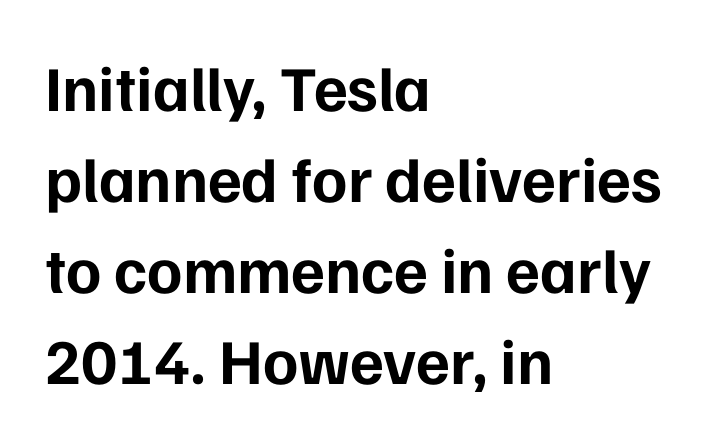
The image shows 64 px bold sans-serif type, upright; set left-aligned, normal line spacing (1.42x), normal letter spacing, not underlined; low stroke contrast and a medium x-height.
